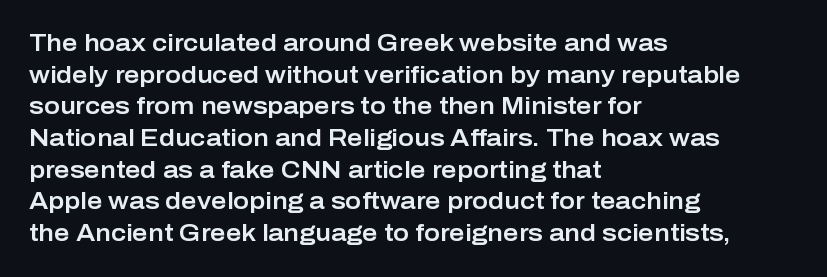
The image shows 24 px text type, upright; set left-aligned, normal line spacing (1.32x), normal letter spacing, not underlined.
